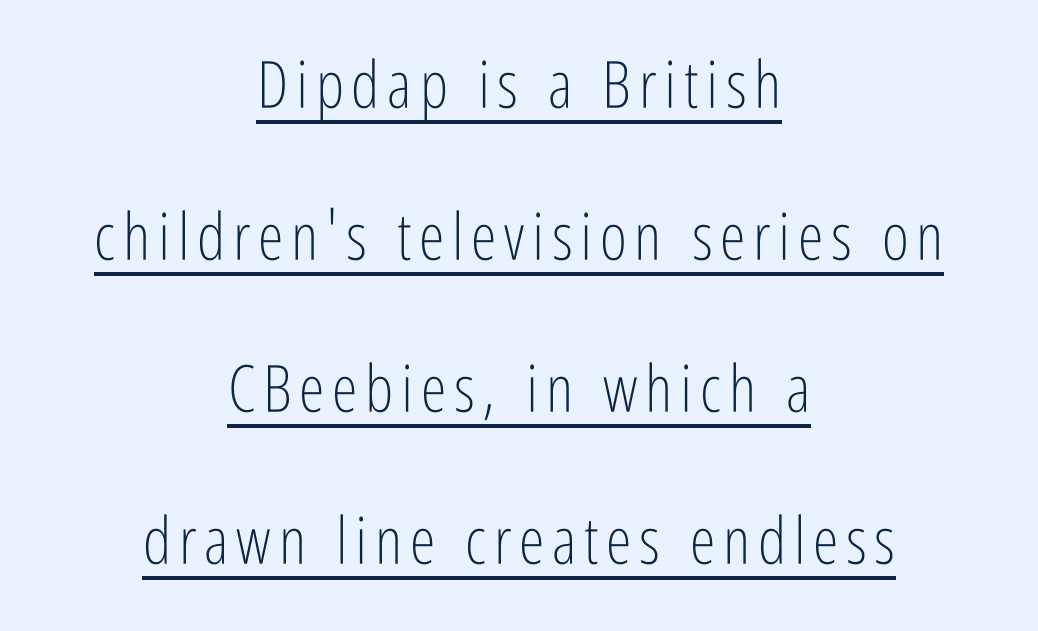
The image shows 65 px light, condensed sans-serif type, upright; set centered, loose line spacing (2.34x), underlined; low stroke contrast and a medium x-height.
